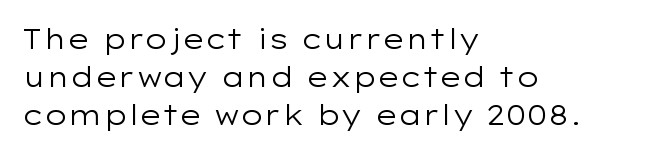
Q: Is the text bold? A: No.
Q: Is the text italic (slanted)? A: No, it is upright.
Q: Is the text underlined? A: No.
Q: How is the paragraph aligned? A: Left-aligned.
Q: Is the spacing between letters normal or unusually wide? A: Normal.
Q: Is the spacing between lines tight, normal or loose? A: Normal.
